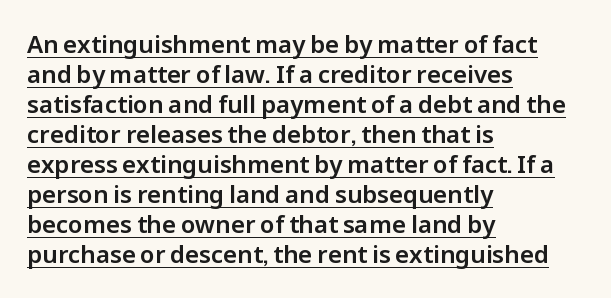
Q: Is the text italic (slanted)? A: No, it is upright.
Q: Is the text underlined? A: Yes.
Q: How is the paragraph aligned? A: Left-aligned.
Q: Is the spacing between letters normal or unusually wide? A: Normal.
Q: Is the spacing between lines tight, normal or loose? A: Normal.
